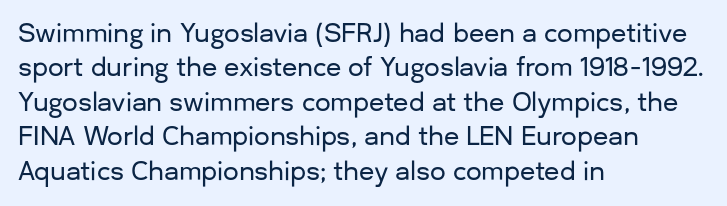
Q: Is the text italic (slanted)? A: No, it is upright.
Q: Is the text underlined? A: No.
Q: How is the paragraph aligned? A: Left-aligned.
Q: Is the spacing between letters normal or unusually wide? A: Normal.
Q: Is the spacing between lines tight, normal or loose? A: Normal.
